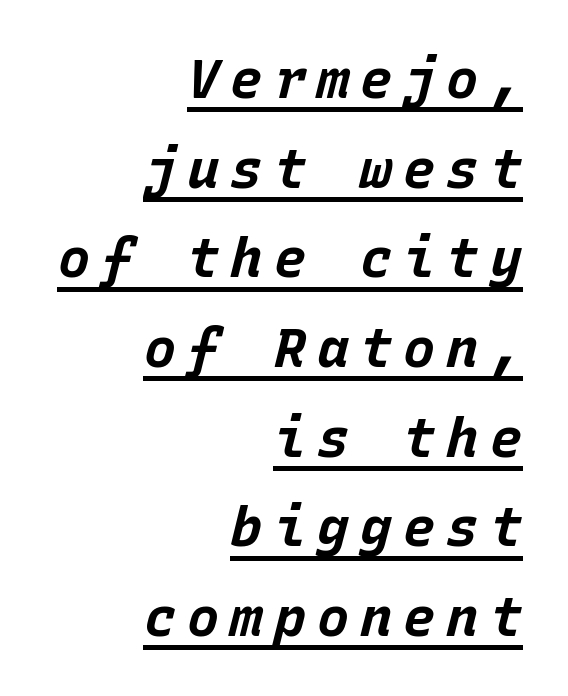
{"italic": "yes", "lean": "right", "slant_degrees": 15, "bold": "yes", "weight": "bold", "width": "normal", "stroke_contrast": "low", "x_height": "large", "monospaced": "yes", "underline": "yes", "align": "right", "line_spacing": "normal", "line_spacing_ratio": 1.66, "letter_spacing": "wide", "letter_spacing_em": 0.2, "glyph_px": 54}
